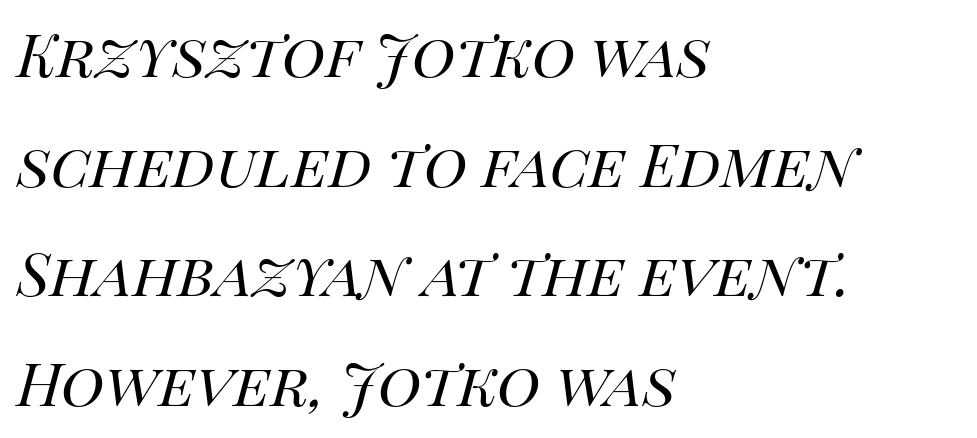
Is the stroke heavy? The answer is a plain regular-or-lighter. Spacing verdict: proportional, widths tailored to each character. The setting favours the left margin, as ordinary paragraphs usually do. Letter spacing: default. Characters are canted at an angle relative to the baseline's perpendicular.
